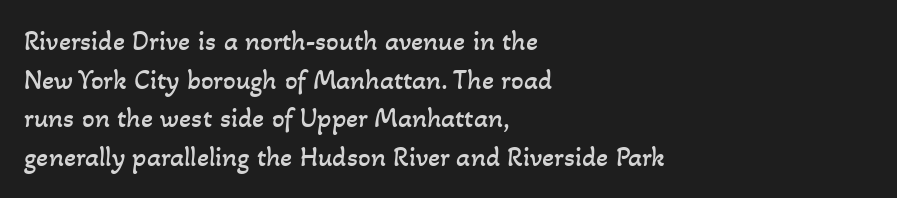
{"bold": "no", "weight": "regular", "width": "normal", "stroke_contrast": "low", "x_height": "small", "monospaced": "no", "underline": "no", "align": "left", "line_spacing": "normal", "line_spacing_ratio": 1.38, "letter_spacing": "normal", "letter_spacing_em": 0.0, "glyph_px": 28}
